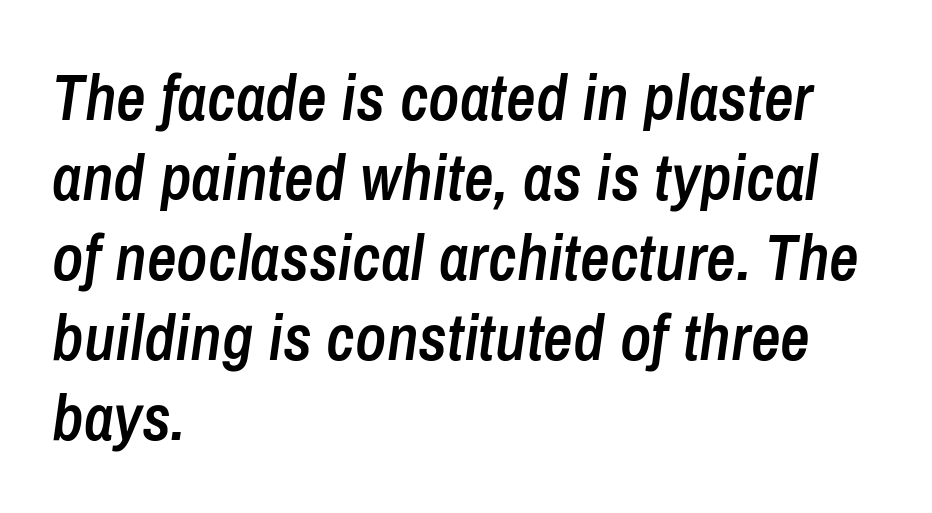
Standard letterfit; no display-style spreading of the glyphs. A typesetter would call this proportional, since set widths differ per character. The foot of each line stays bare and open. Firm but not heavy-handed strokes: this text is semibold. The specimen reads as italic at a glance. Horizontally, the lines are justified to the leading edge only.
